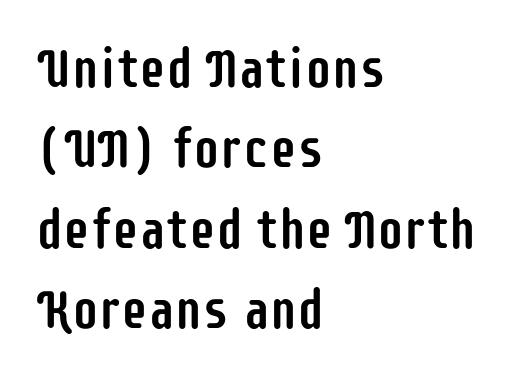
The image shows 54 px condensed sans-serif type, upright; set left-aligned, normal line spacing (1.49x), normal letter spacing, not underlined; low stroke contrast and a large x-height.
